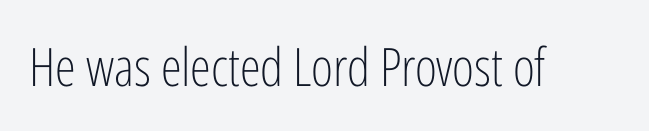
{"serif": "no", "italic": "no", "bold": "no", "weight": "light", "width": "condensed", "stroke_contrast": "low", "x_height": "medium", "monospaced": "no", "underline": "no", "letter_spacing": "normal", "letter_spacing_em": 0.0, "glyph_px": 53}
